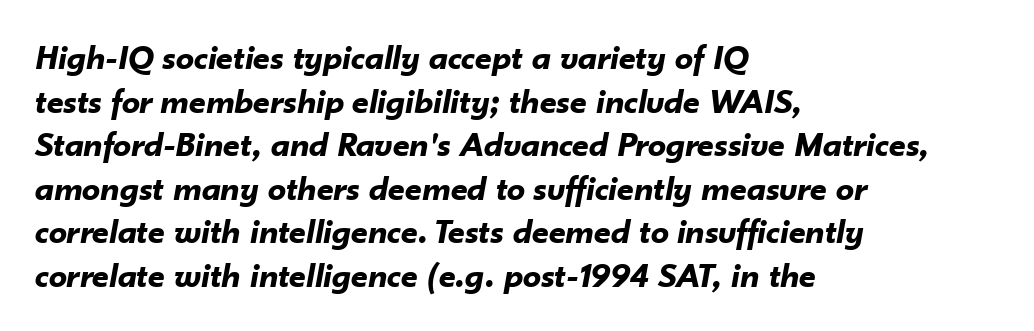
The image shows 36 px bold type, italic (leaning right); set left-aligned, line spacing 1.21x, normal letter spacing, not underlined; low stroke contrast and a small x-height.
